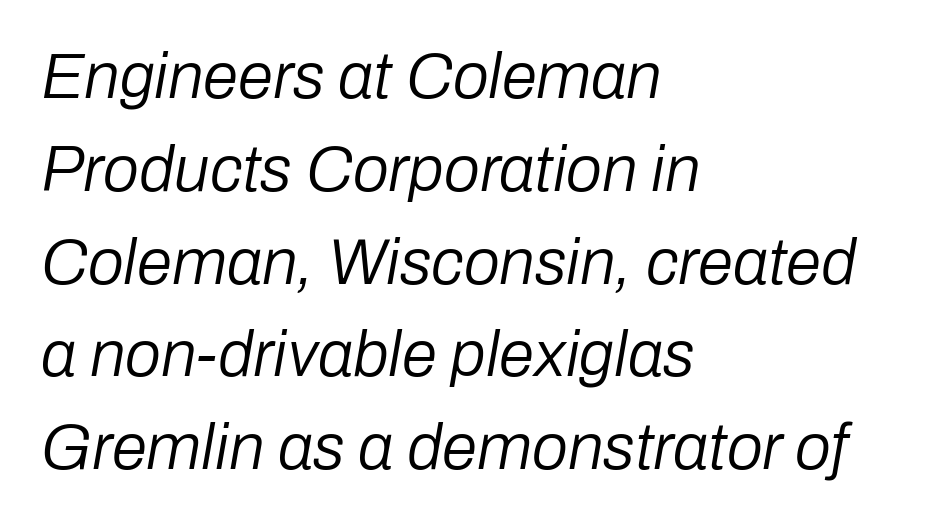
The image shows 64 px regular-weight type, italic (leaning right); set left-aligned, normal line spacing (1.45x), normal letter spacing, not underlined; low stroke contrast and a medium x-height.
